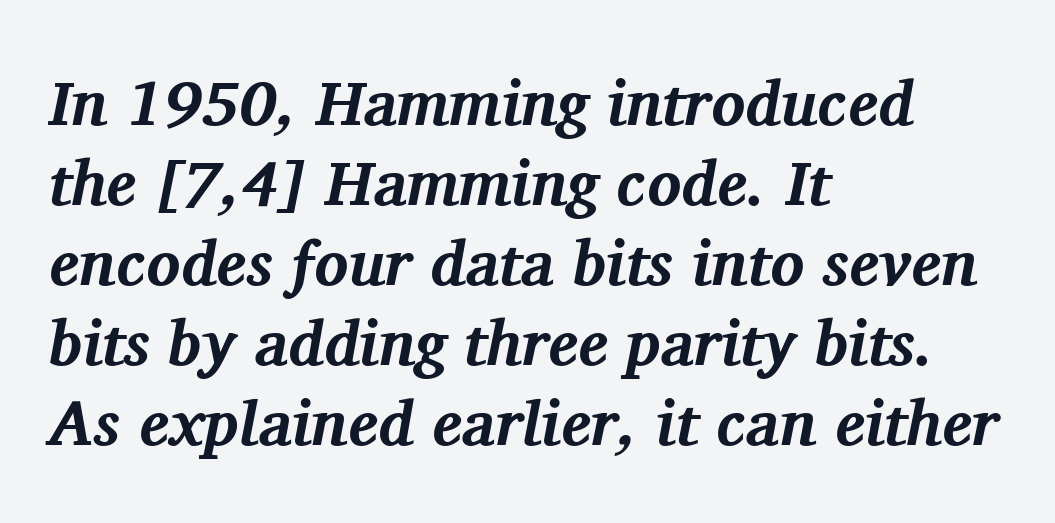
Caption: standard tracking, unaltered. The lettering tilts uniformly, giving the passage an italic look. Each glyph is drawn with heavy, bold strokes. This sample has the flowing, uneven cadence of proportional lettering. A typesetter would call this leading conventional body-copy spacing.
